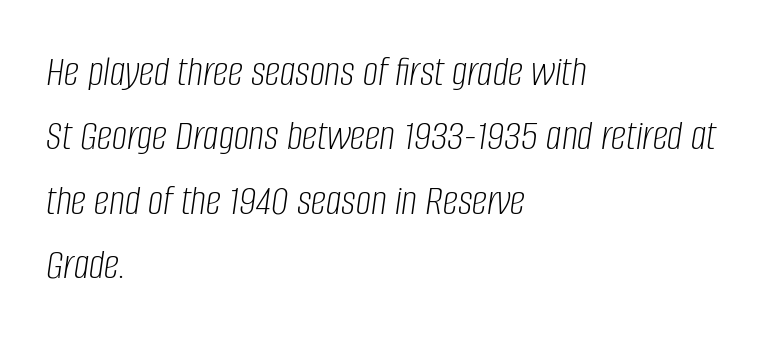
The image shows 43 px light, condensed type, italic (leaning right); set left-aligned, normal line spacing (1.5x), normal letter spacing, not underlined; low stroke contrast and a large x-height.
